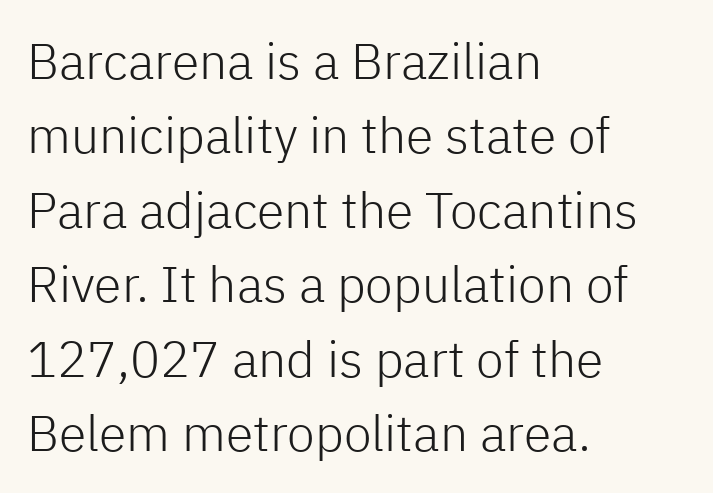
Vertical spacing — default. Quick note: underline off. Italic: no, the glyphs are upright roman. A light-to-regular cut is what we see here.
